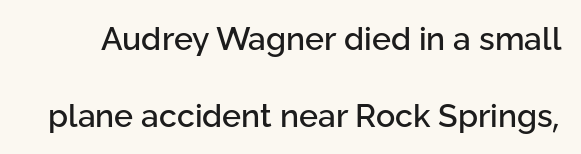
{"serif": "no", "italic": "no", "width": "normal", "stroke_contrast": "low", "x_height": "medium", "monospaced": "no", "underline": "no", "line_spacing": "loose", "line_spacing_ratio": 2.4, "letter_spacing": "normal", "letter_spacing_em": 0.0, "glyph_px": 32}
